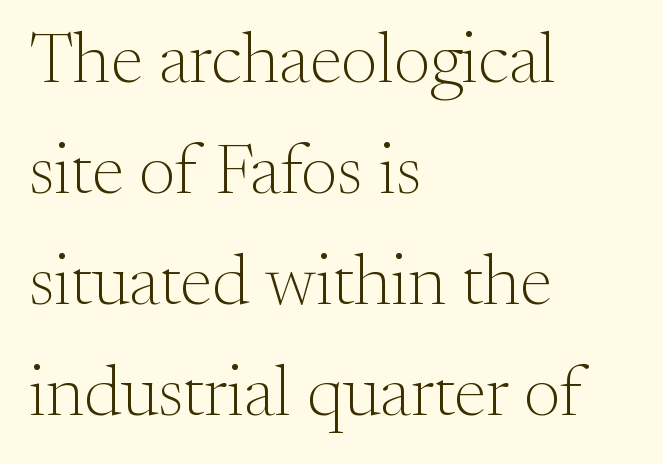
Q: Is the text bold? A: No.
Q: Is the text italic (slanted)? A: No, it is upright.
Q: Is the typeface a serif or a sans-serif typeface? A: Serif.
Q: Is the text underlined? A: No.
Q: How is the paragraph aligned? A: Left-aligned.
Q: Is the spacing between letters normal or unusually wide? A: Normal.
Q: Is the spacing between lines tight, normal or loose? A: Normal.
Q: Width (condensed, normal, or wide)? A: Normal.
Q: Stroke contrast? A: Medium.
Q: x-height? A: Small.
Q: Monospaced? A: No.
